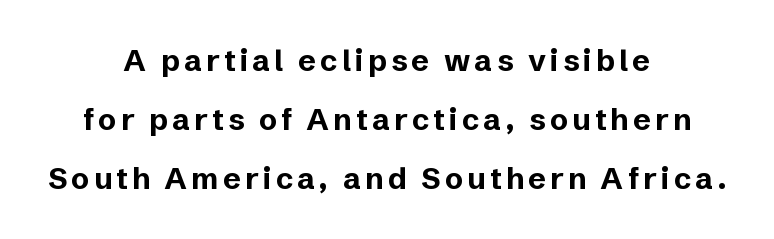
{"serif": "no", "italic": "no", "bold": "yes", "weight": "bold", "width": "normal", "stroke_contrast": "low", "x_height": "medium", "monospaced": "no", "underline": "no", "align": "center", "line_spacing": "loose", "line_spacing_ratio": 1.97, "glyph_px": 30}
